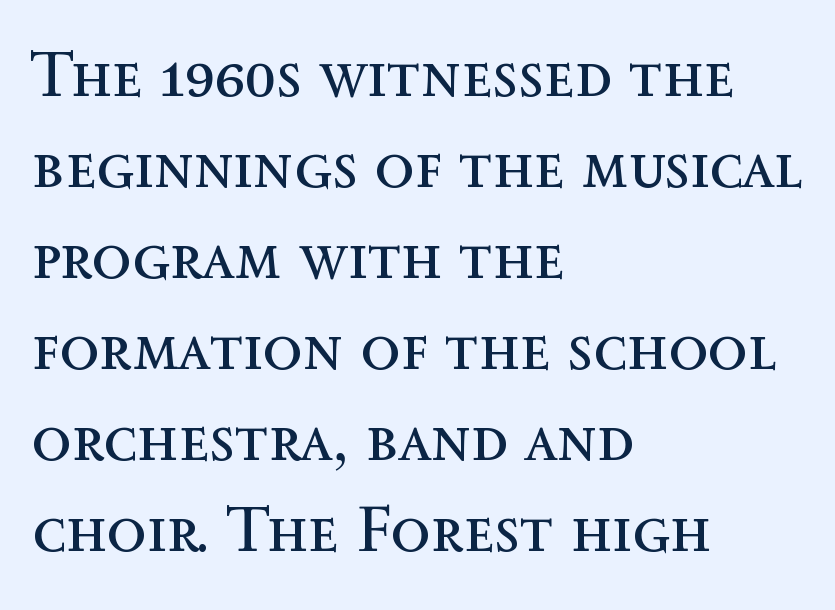
Q: Is the text bold? A: No.
Q: Is the text italic (slanted)? A: No, it is upright.
Q: Is the text underlined? A: No.
Q: How is the paragraph aligned? A: Left-aligned.
Q: Is the spacing between letters normal or unusually wide? A: Normal.
Q: Is the spacing between lines tight, normal or loose? A: Normal.
Q: Width (condensed, normal, or wide)? A: Normal.
Q: x-height? A: Medium.
Q: Monospaced? A: No.
